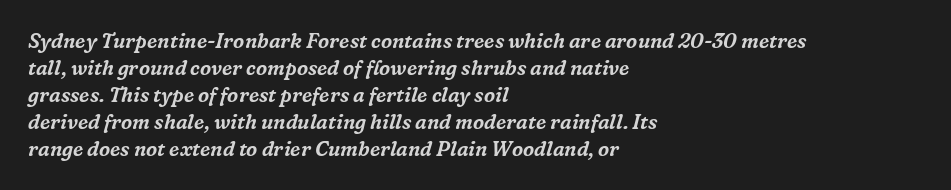
These lines keep a tight, regular rhythm from letter to letter. Each line starts at the same left margin while the right side varies. This sample uses an oblique cut, with every glyph tilted off the vertical. These lines sit exactly where default settings would place them. The space beneath each line is pristine and unruled.
